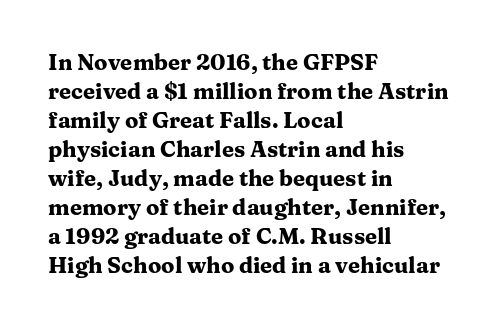
I'd describe the lettering as bold — thick and assertive. Line starts are locked; line ends wander. Nope, not italic — everything's standing straight. Only glyphs here, with clear space below each row.
